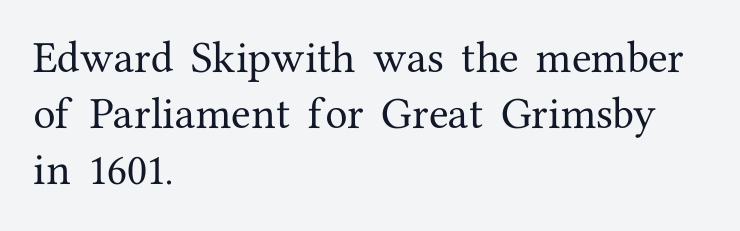
The image shows 36 px serif type, upright; set left-aligned, normal line spacing (1.56x), normal letter spacing, not underlined; medium stroke contrast and a medium x-height.
